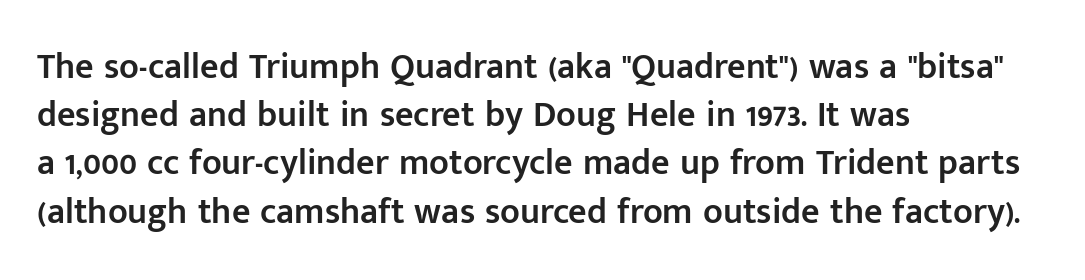
The image shows 36 px semibold sans-serif type, upright; set left-aligned, normal line spacing (1.34x), normal letter spacing, not underlined; low stroke contrast and a medium x-height.
